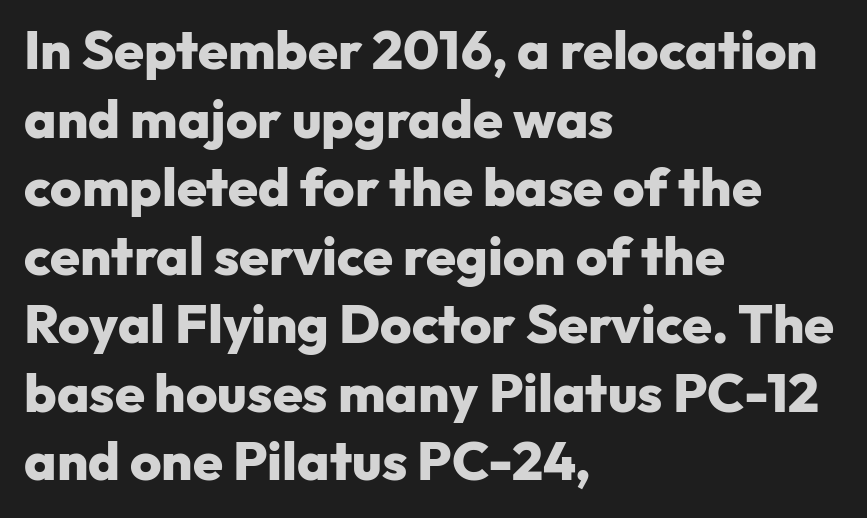
A clean baseline with only descenders dipping below it. Weight: bold. Between one letter and the next there's only the usual sliver of space. The type family on display is of the sans-serif kind. The rows are spaced the way most documents space them. Notice how the stems are strictly vertical — no italics here.
